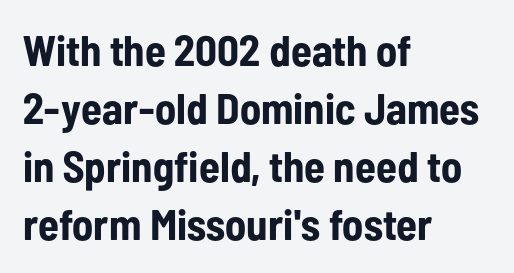
{"serif": "no", "italic": "no", "bold": "yes", "weight": "bold", "width": "condensed", "stroke_contrast": "low", "x_height": "medium", "monospaced": "no", "underline": "no", "align": "left", "line_spacing": "normal", "line_spacing_ratio": 1.35, "letter_spacing": "normal", "letter_spacing_em": 0.0, "glyph_px": 43}
